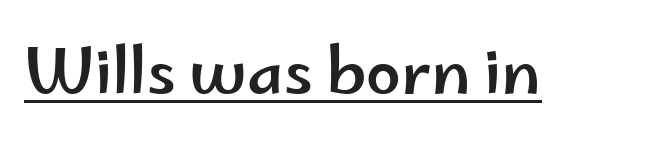
{"serif": "no", "italic": "no", "width": "wide", "stroke_contrast": "low", "x_height": "small", "monospaced": "no", "underline": "yes", "letter_spacing": "normal", "letter_spacing_em": 0.0, "glyph_px": 62}
